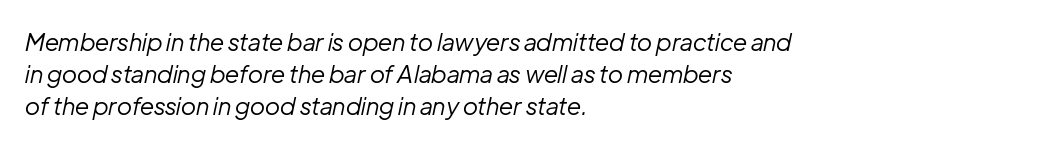
The image shows 24 px text type, italic (leaning right); set left-aligned, normal line spacing (1.33x), normal letter spacing, not underlined.
